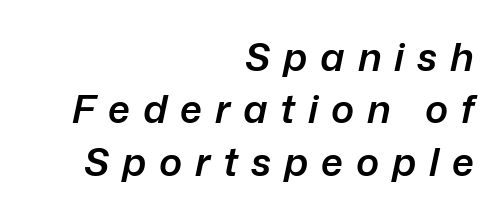
This sample is right-justified, so line beginnings fall wherever the words allow. Compared with typical paragraphs, the rows here are spaced about the same. You could not count columns in this text — the font is proportionally spaced. Emphasis-style slanted type is in use. Students, note that the glyphs here are deliberately spaced far apart.
